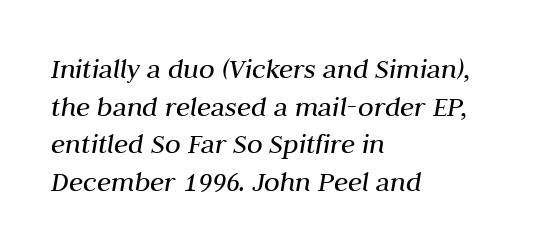
These lines keep a tight, regular rhythm from letter to letter. The line-height multiplier appears to be the usual default. This is not heavy type; no bold has been used. Typeset ragged right — the left edge is the straight one.
